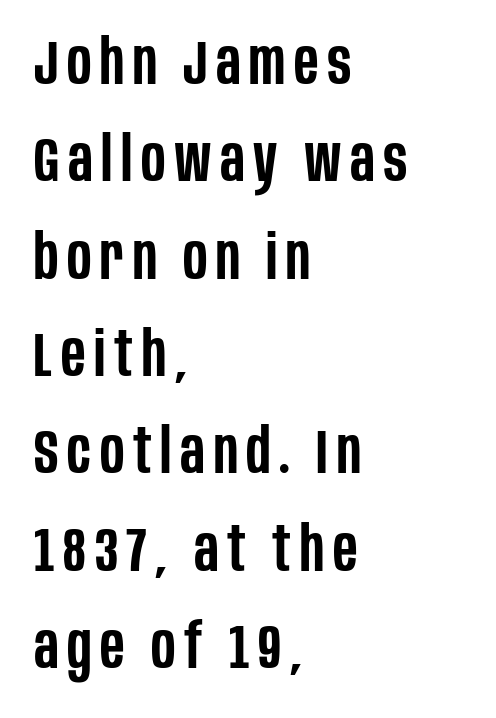
Beneath every word, the page is bare. Typographic density is moderately raised because the face is semibold. A roman cut, with each character standing at attention. Proportional: the letters do not fall into vertical columns. The rendering anchors every line to the left-hand side. How would I describe the line gaps? Plain and ordinary.
